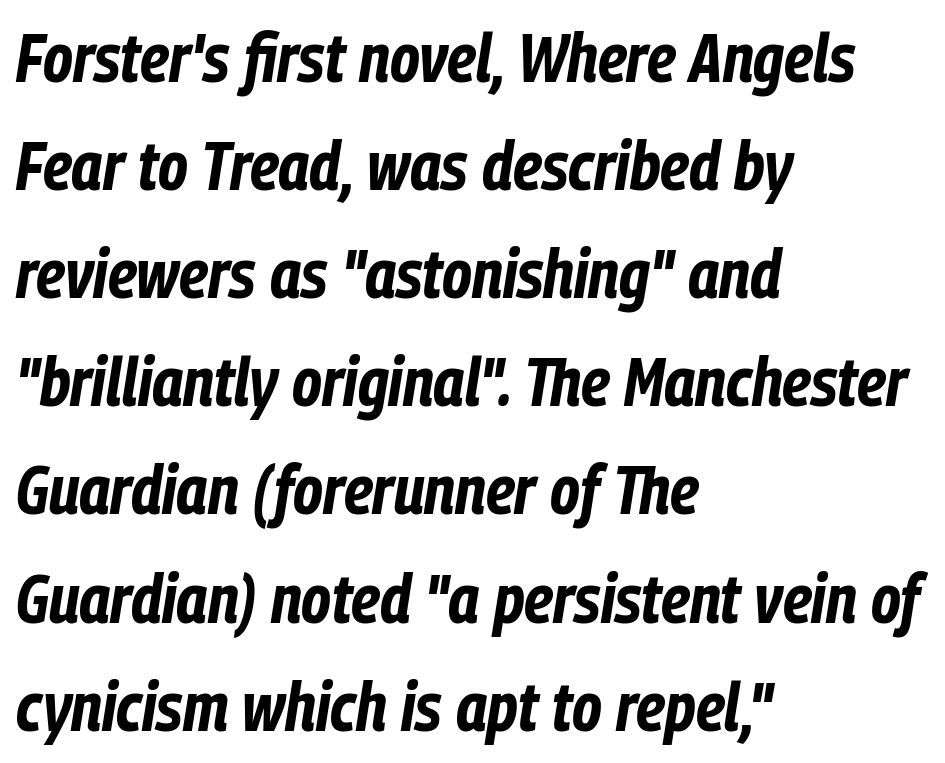
Between one letter and the next there's only the usual sliver of space. You could not count columns in this text — the font is proportionally spaced. Nobody drew a line under any word here. Chunky letters — that's bold for sure. This rendering uses left alignment, leaving the right contour irregular. It's the slanting kind of type.
